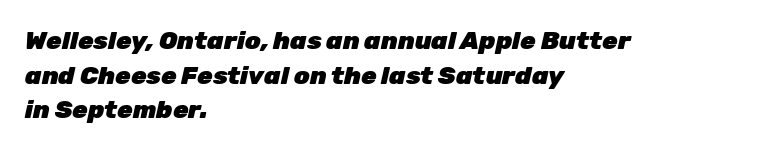
{"italic": "yes", "lean": "right", "slant_degrees": 12, "bold": "yes", "underline": "no", "align": "left", "line_spacing": "normal", "line_spacing_ratio": 1.39, "letter_spacing": "normal", "letter_spacing_em": 0.0, "glyph_px": 25}
